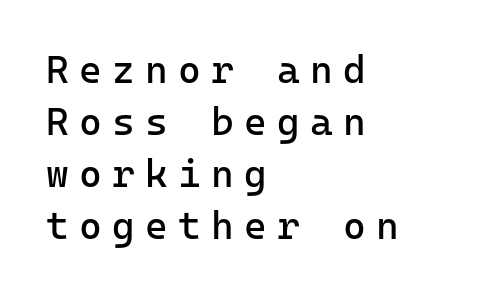
{"serif": "no", "italic": "no", "bold": "no", "weight": "regular", "width": "normal", "stroke_contrast": "low", "x_height": "medium", "monospaced": "yes", "underline": "no", "align": "left", "line_spacing": "normal", "line_spacing_ratio": 1.33, "letter_spacing": "wide", "letter_spacing_em": 0.26, "glyph_px": 39}
